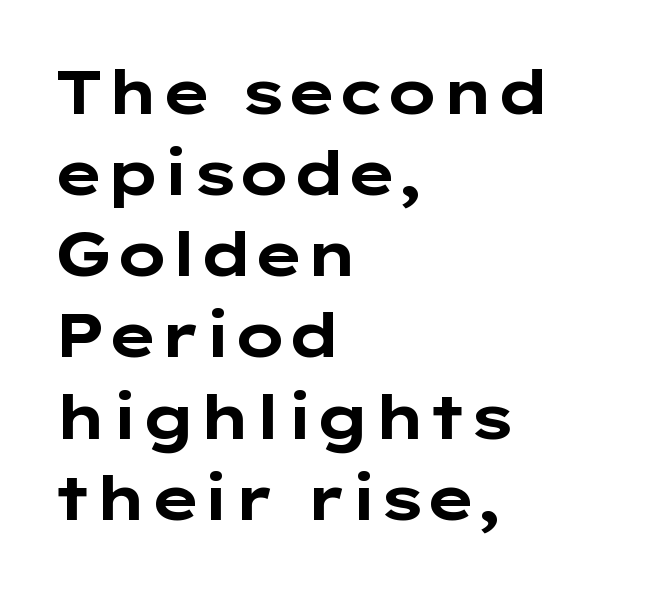
Q: Is the text bold? A: Yes.
Q: Is the text italic (slanted)? A: No, it is upright.
Q: Is the typeface a serif or a sans-serif typeface? A: Sans-serif.
Q: Is the text underlined? A: No.
Q: How is the paragraph aligned? A: Left-aligned.
Q: Is the spacing between letters normal or unusually wide? A: Normal.
Q: Is the spacing between lines tight, normal or loose? A: Normal.
Q: Width (condensed, normal, or wide)? A: Wide.
Q: Stroke contrast? A: Low.
Q: x-height? A: Medium.
Q: Monospaced? A: No.
